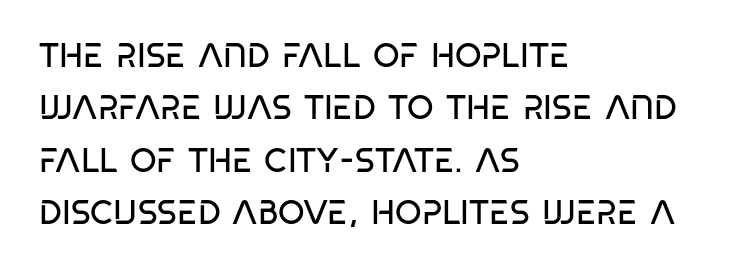
The image shows 34 px regular-weight, condensed sans-serif type, upright; set left-aligned, normal line spacing (1.54x), normal letter spacing, not underlined; low stroke contrast and a large x-height.
